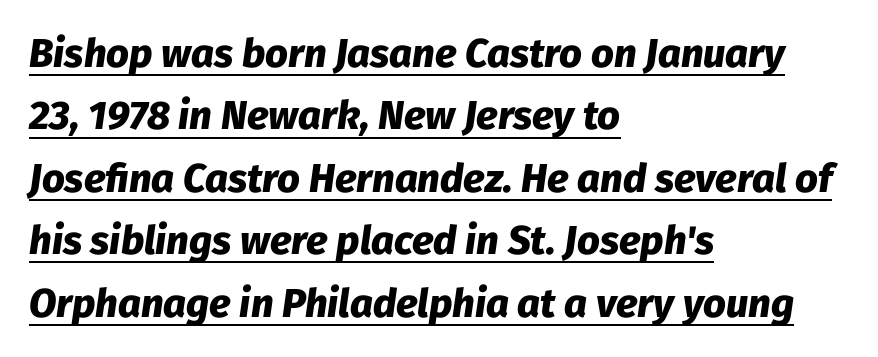
The image shows 40 px heavy type, italic (leaning right); set left-aligned, normal line spacing (1.56x), normal letter spacing, underlined; low stroke contrast and a medium x-height.
